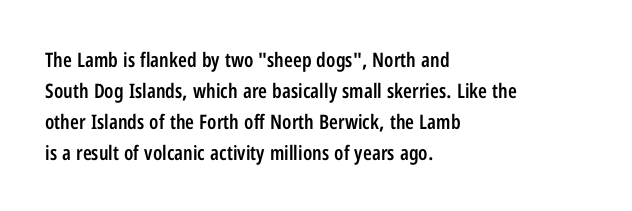
The typography opts for an upright posture over an oblique one. Line beginnings align vertically; line endings do not. Compared with typical body copy, the letter spacing here is the same. Does the leading feel generous? No, just average. Summary of weight: moderately heavy, a semibold.
